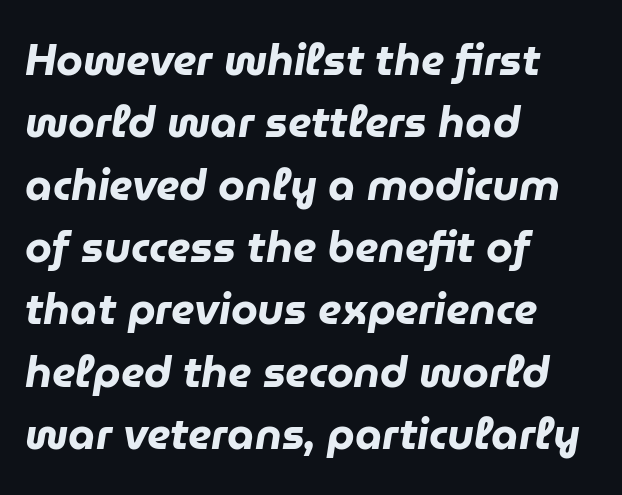
The image shows 43 px heavy type, italic (leaning right); set left-aligned, normal line spacing (1.45x), normal letter spacing, not underlined; low stroke contrast and a medium x-height.
